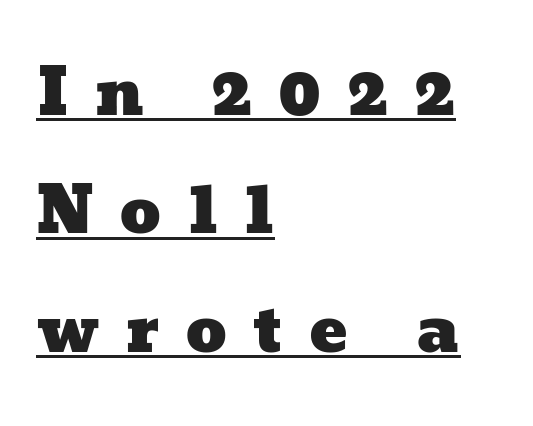
Q: Is the text underlined? A: Yes.
Q: How is the paragraph aligned? A: Left-aligned.
Q: Is the spacing between letters normal or unusually wide? A: Unusually wide.
Q: Width (condensed, normal, or wide)? A: Wide.
Q: Stroke contrast? A: Low.
Q: x-height? A: Medium.
Q: Monospaced? A: No.
